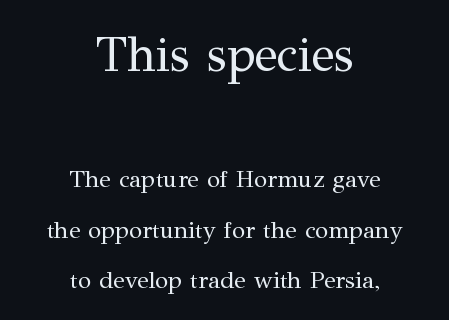
The image shows 48 px regular-weight serif type, upright; set centered, loose line spacing (2.1x), normal letter spacing, not underlined; the first (top) block is 2.0x larger; medium stroke contrast and a medium x-height.
